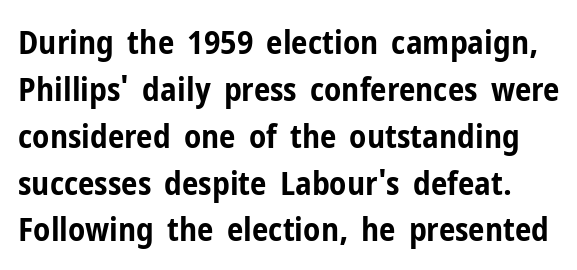
Q: Is the text bold? A: Yes.
Q: Is the text italic (slanted)? A: No, it is upright.
Q: Is the typeface a serif or a sans-serif typeface? A: Sans-serif.
Q: Is the text underlined? A: No.
Q: Is the spacing between letters normal or unusually wide? A: Normal.
Q: Is the spacing between lines tight, normal or loose? A: Normal.
Q: Width (condensed, normal, or wide)? A: Condensed.
Q: Stroke contrast? A: Low.
Q: x-height? A: Medium.
Q: Monospaced? A: No.
